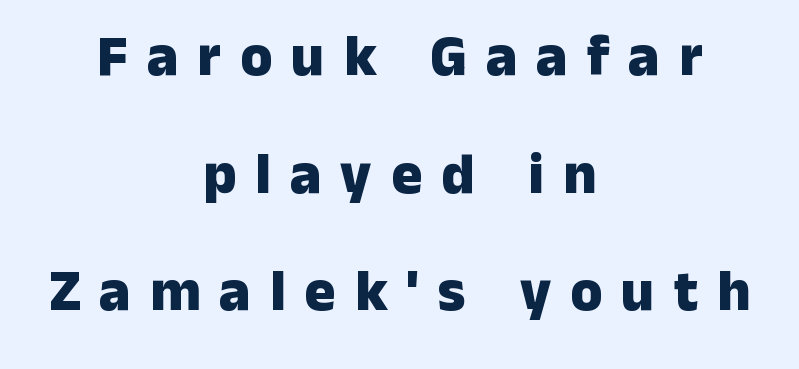
{"serif": "no", "italic": "no", "bold": "yes", "weight": "heavy", "width": "normal", "stroke_contrast": "low", "x_height": "medium", "monospaced": "no", "underline": "no", "align": "center", "line_spacing": "loose", "line_spacing_ratio": 2.03, "letter_spacing": "wide", "letter_spacing_em": 0.33, "glyph_px": 58}
